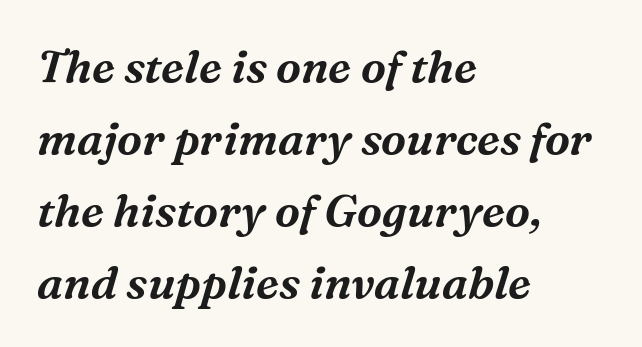
If you drew a line through each stem, it would be angled. These lines sit exactly where default settings would place them. Looks like regular typesetting: each glyph gets only the width it needs. Where is the straight margin? On the left.
